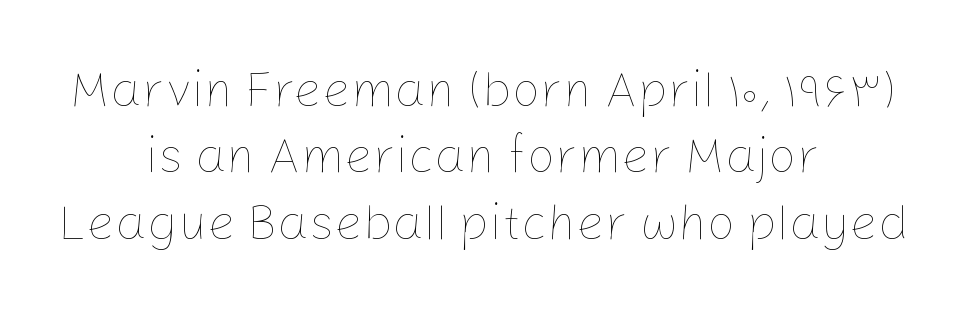
Q: Is the text bold? A: No.
Q: Is the text italic (slanted)? A: No, it is upright.
Q: Is the text underlined? A: No.
Q: How is the paragraph aligned? A: Centered.
Q: Is the spacing between letters normal or unusually wide? A: Normal.
Q: Is the spacing between lines tight, normal or loose? A: Normal.
Q: Width (condensed, normal, or wide)? A: Normal.
Q: Stroke contrast? A: Low.
Q: x-height? A: Medium.
Q: Monospaced? A: No.
